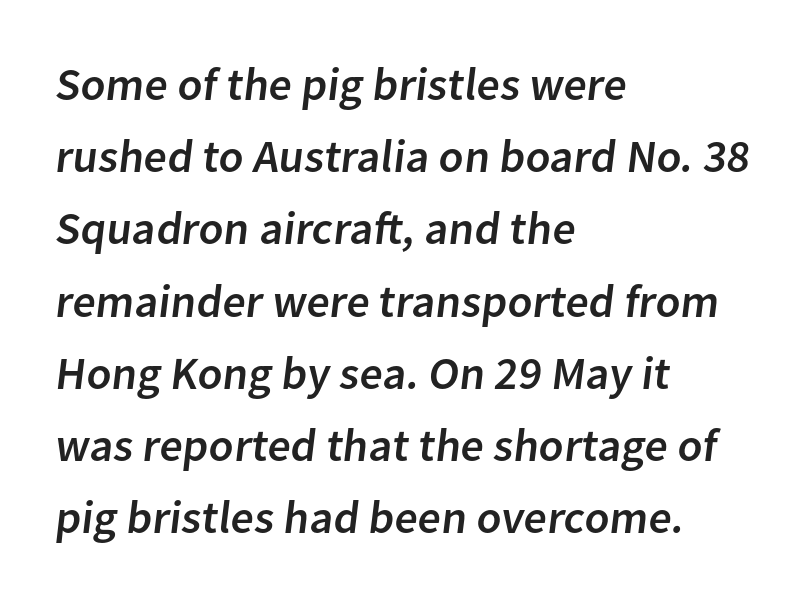
No feet cap the strokes, marking this as sans-serif type. Each letter keeps its own natural width here, so spacing adapts to shape. Inter-character spacing is left at the font's built-in metrics. The strip under each line holds only bare page. This block has exactly the height ordinary leading produces.
